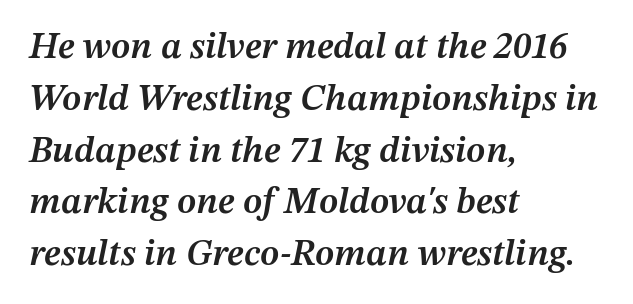
The image shows 37 px semibold type, italic (leaning right); set left-aligned, normal line spacing (1.4x), normal letter spacing, not underlined; medium stroke contrast and a medium x-height.
